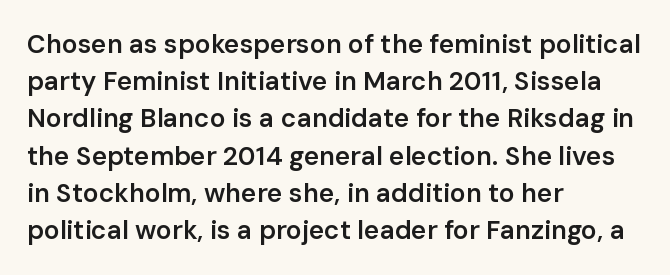
{"italic": "no", "bold": "semi", "underline": "no", "align": "left", "line_spacing": "normal", "line_spacing_ratio": 1.43, "letter_spacing": "normal", "letter_spacing_em": 0.0, "glyph_px": 26}
